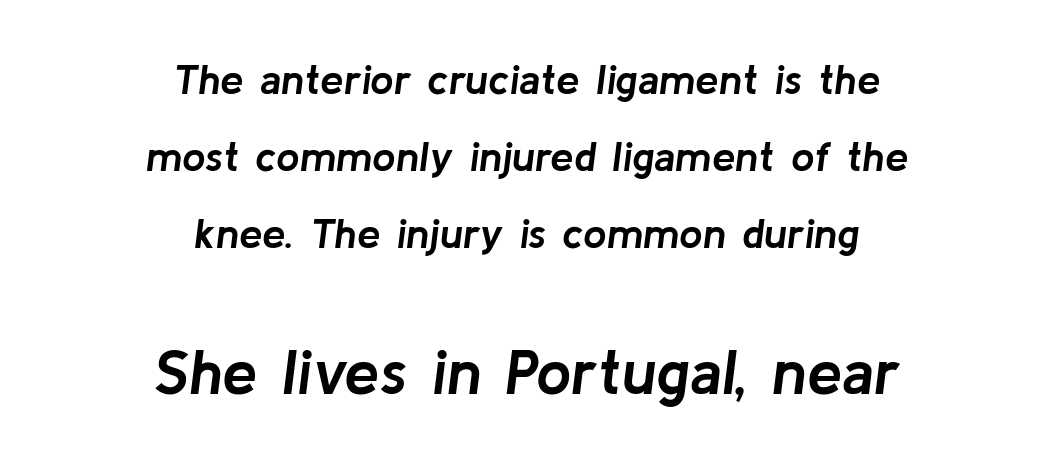
These two chunks differ in scale, with the bottom chunk taking the larger measure. Casual observation: everything's sitting right in the middle. This is oblique type, the kind used for emphasis or titles. Weight check: bold — yes, fully.
